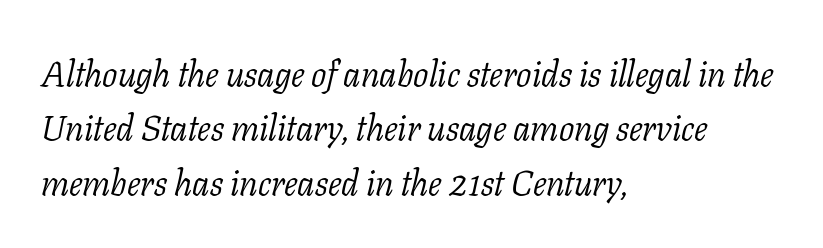
{"serif": "yes", "italic": "yes", "lean": "right", "slant_degrees": 11, "bold": "no", "weight": "light", "width": "normal", "stroke_contrast": "low", "x_height": "medium", "monospaced": "no", "underline": "no", "align": "left", "line_spacing": "normal", "line_spacing_ratio": 1.51, "letter_spacing": "normal", "letter_spacing_em": 0.0, "glyph_px": 36}
